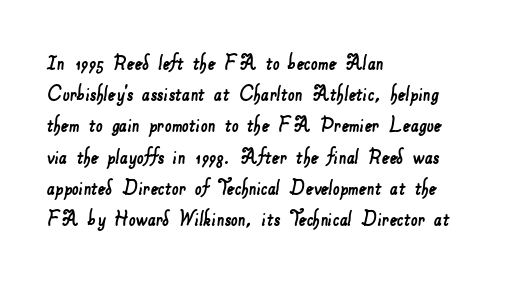
{"underline": "no", "align": "left", "line_spacing": "normal", "line_spacing_ratio": 1.3, "letter_spacing": "normal", "letter_spacing_em": 0.0, "glyph_px": 24}
